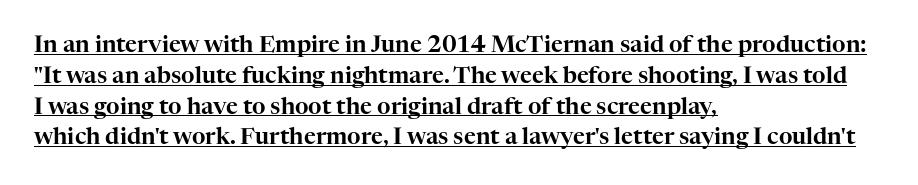
{"italic": "no", "underline": "yes", "align": "left", "line_spacing": "normal", "line_spacing_ratio": 1.34, "letter_spacing": "normal", "letter_spacing_em": 0.0, "glyph_px": 23}
